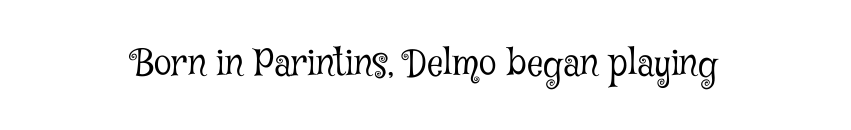
Q: Is the text bold? A: No.
Q: Is the text italic (slanted)? A: No, it is upright.
Q: Is the typeface a serif or a sans-serif typeface? A: Serif.
Q: Is the text underlined? A: No.
Q: Is the spacing between letters normal or unusually wide? A: Normal.
Q: Width (condensed, normal, or wide)? A: Condensed.
Q: Stroke contrast? A: Low.
Q: x-height? A: Medium.
Q: Monospaced? A: No.
